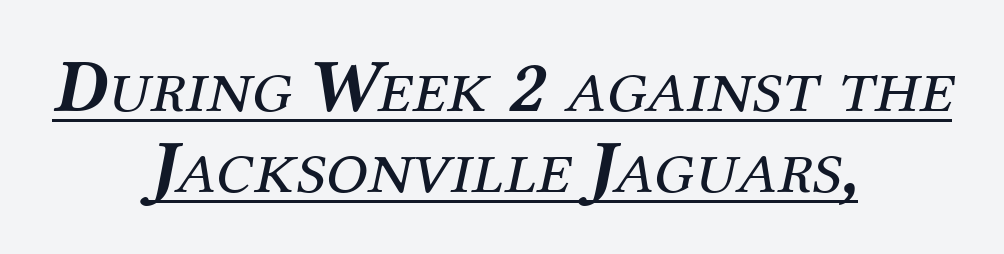
Q: Is the text bold? A: No.
Q: Is the text italic (slanted)? A: Yes, it leans right by about 12 degrees.
Q: Is the typeface a serif or a sans-serif typeface? A: Serif.
Q: Is the text underlined? A: Yes.
Q: How is the paragraph aligned? A: Centered.
Q: Is the spacing between letters normal or unusually wide? A: Normal.
Q: Is the spacing between lines tight, normal or loose? A: Tight.
Q: Width (condensed, normal, or wide)? A: Normal.
Q: Stroke contrast? A: Medium.
Q: x-height? A: Medium.
Q: Monospaced? A: No.
